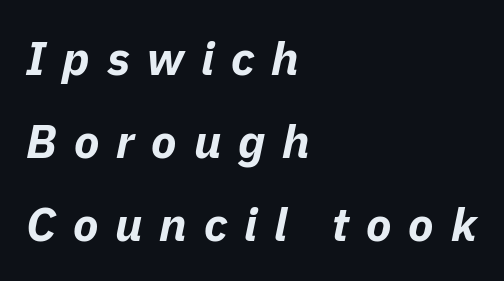
Q: Is the text bold? A: Yes.
Q: Is the text italic (slanted)? A: Yes, it leans right by about 11 degrees.
Q: Is the text underlined? A: No.
Q: How is the paragraph aligned? A: Left-aligned.
Q: Is the spacing between letters normal or unusually wide? A: Unusually wide.
Q: Width (condensed, normal, or wide)? A: Normal.
Q: Stroke contrast? A: Low.
Q: x-height? A: Medium.
Q: Monospaced? A: No.
